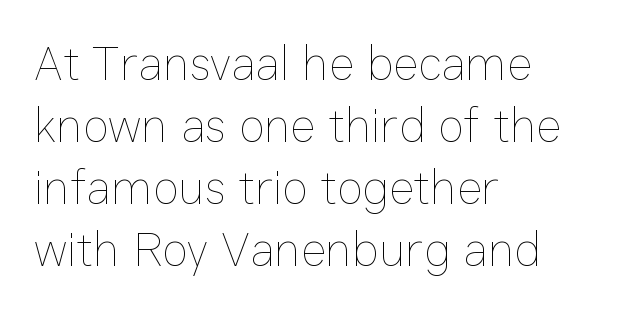
Rows of type keep a routine distance in the vertical direction. Think of a printed novel: that variable character pitch is what you see here. No word sits above an underline. Unbolded letterforms with no extra heft.
